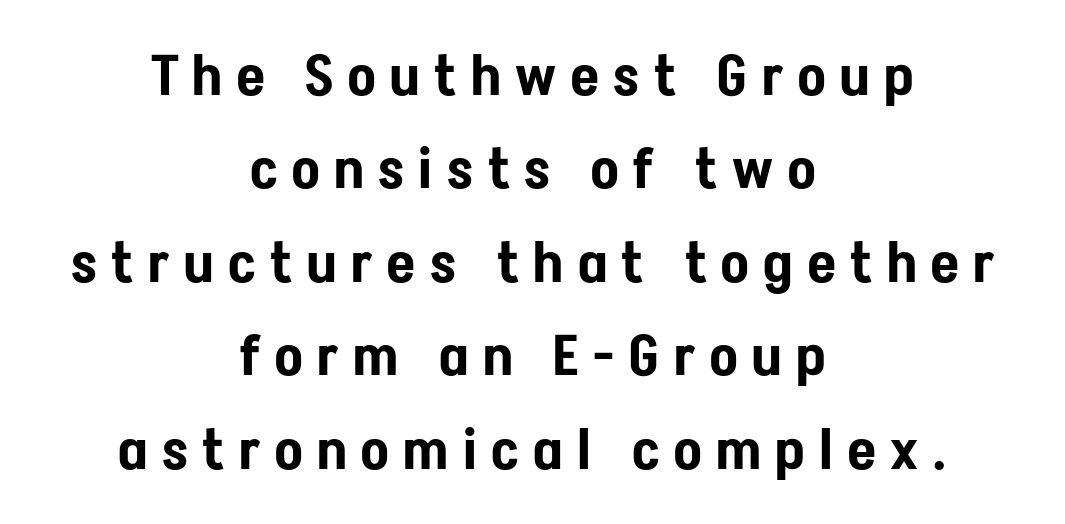
The image shows 57 px condensed sans-serif type, upright; set centered, normal line spacing (1.64x), unusually wide letter spacing (+0.26 em), not underlined; low stroke contrast and a medium x-height.
